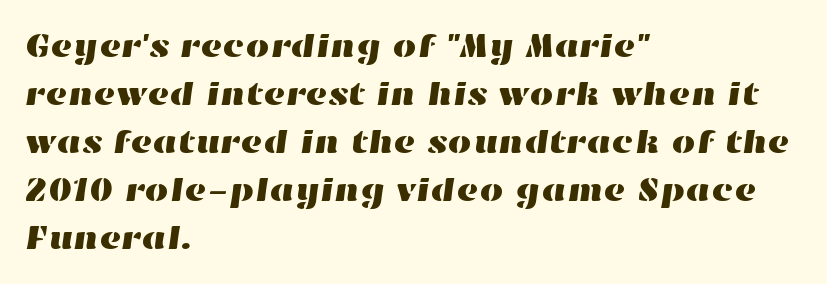
The specimen omits any rule beneath the text block's lines. The letters advance in unequal steps, a hallmark of proportional type. This sample keeps an unexceptional amount of space between lines. Casual observation: everything's shoved over to the left. The rendering keeps characters at their native spacing.
